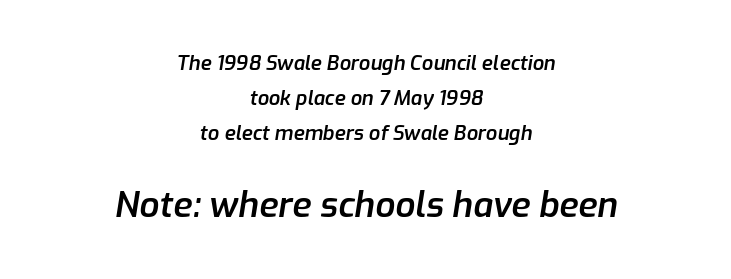
Q: Is the text bold? A: Semi-bold.
Q: Is the text italic (slanted)? A: Yes, it leans right by about 9 degrees.
Q: Is the text underlined? A: No.
Q: How is the paragraph aligned? A: Centered.
Q: Is the spacing between letters normal or unusually wide? A: Normal.
Q: Which block of text is set in a larger size, the first (top) or the second (bottom)? A: The second (bottom) one.
Q: Width (condensed, normal, or wide)? A: Normal.
Q: Stroke contrast? A: Low.
Q: x-height? A: Medium.
Q: Monospaced? A: No.
